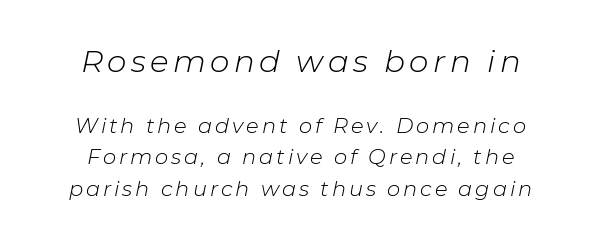
The image shows 31 px light type, italic (leaning right); set centered, normal line spacing (1.49x), not underlined; the first (top) block is 1.48x larger; low stroke contrast and a medium x-height.
